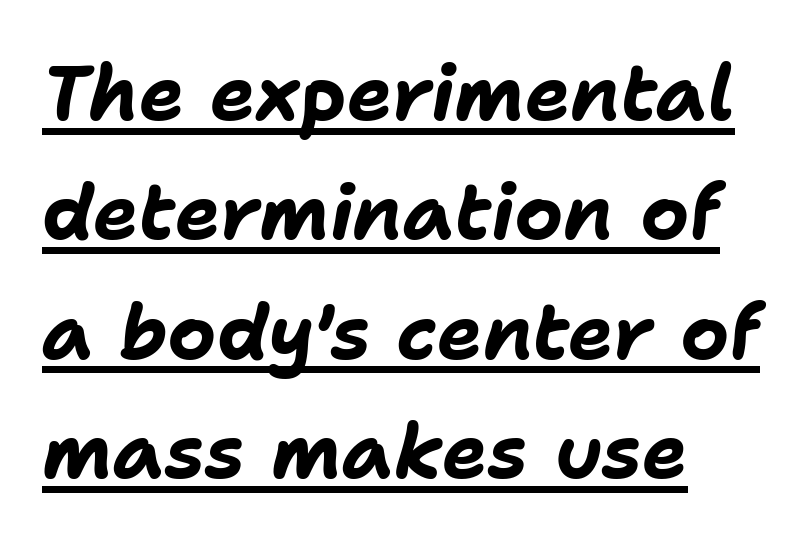
The image shows 76 px bold type, italic (leaning right); set left-aligned, normal line spacing (1.57x), normal letter spacing, underlined; low stroke contrast and a medium x-height.
